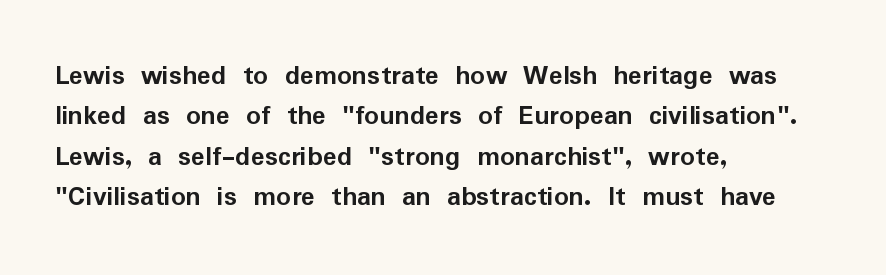
The image shows 29 px semibold sans-serif type, upright; set left-aligned, normal line spacing (1.39x), normal letter spacing, not underlined; low stroke contrast and a medium x-height.
